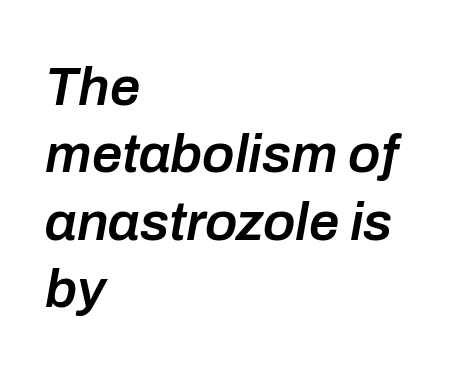
The image shows 54 px semibold type, italic (leaning right); set left-aligned, normal line spacing (1.25x), normal letter spacing, not underlined; low stroke contrast and a medium x-height.
